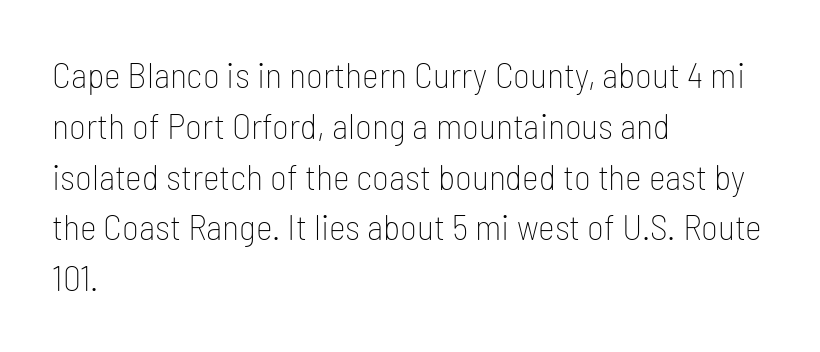
The image shows 36 px thin, condensed sans-serif type, upright; set left-aligned, normal line spacing (1.41x), normal letter spacing, not underlined; low stroke contrast and a medium x-height.
